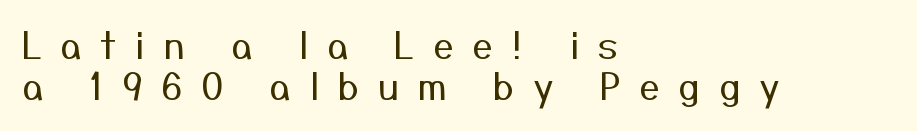
The image shows 37 px regular-weight sans-serif type, upright; set left-aligned, tight line spacing (1.11x), unusually wide letter spacing (+0.5 em), not underlined; medium stroke contrast and a medium x-height.
